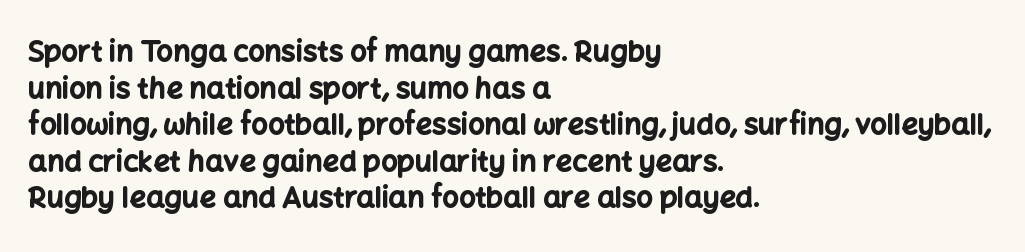
The image shows 29 px bold sans-serif type, upright; set left-aligned, normal line spacing (1.26x), normal letter spacing, not underlined; low stroke contrast and a medium x-height.
